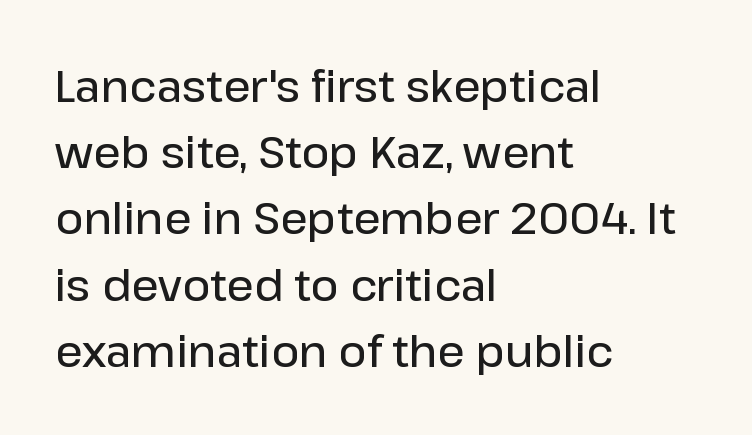
Q: Is the text bold? A: Semi-bold.
Q: Is the text italic (slanted)? A: No, it is upright.
Q: Is the typeface a serif or a sans-serif typeface? A: Sans-serif.
Q: Is the text underlined? A: No.
Q: How is the paragraph aligned? A: Left-aligned.
Q: Is the spacing between letters normal or unusually wide? A: Normal.
Q: Is the spacing between lines tight, normal or loose? A: Normal.
Q: Width (condensed, normal, or wide)? A: Normal.
Q: Stroke contrast? A: Low.
Q: x-height? A: Medium.
Q: Monospaced? A: No.
